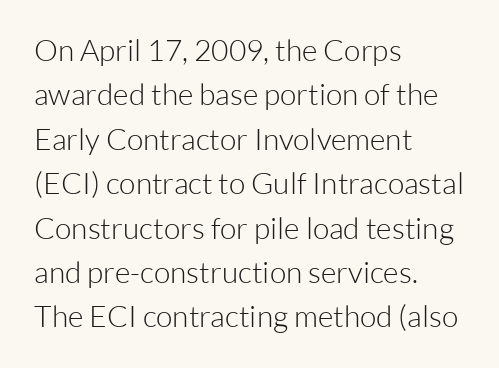
Q: Is the text bold? A: No.
Q: Is the text italic (slanted)? A: No, it is upright.
Q: Is the typeface a serif or a sans-serif typeface? A: Sans-serif.
Q: Is the text underlined? A: No.
Q: How is the paragraph aligned? A: Left-aligned.
Q: Is the spacing between letters normal or unusually wide? A: Normal.
Q: Is the spacing between lines tight, normal or loose? A: Normal.
Q: Width (condensed, normal, or wide)? A: Normal.
Q: Stroke contrast? A: Low.
Q: x-height? A: Medium.
Q: Monospaced? A: No.
